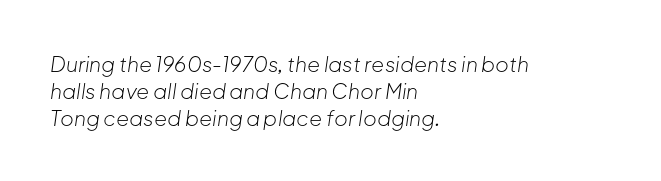
{"italic": "yes", "lean": "right", "slant_degrees": 8, "bold": "no", "underline": "no", "align": "left", "line_spacing": "normal", "line_spacing_ratio": 1.28, "letter_spacing": "normal", "letter_spacing_em": 0.0, "glyph_px": 21}
